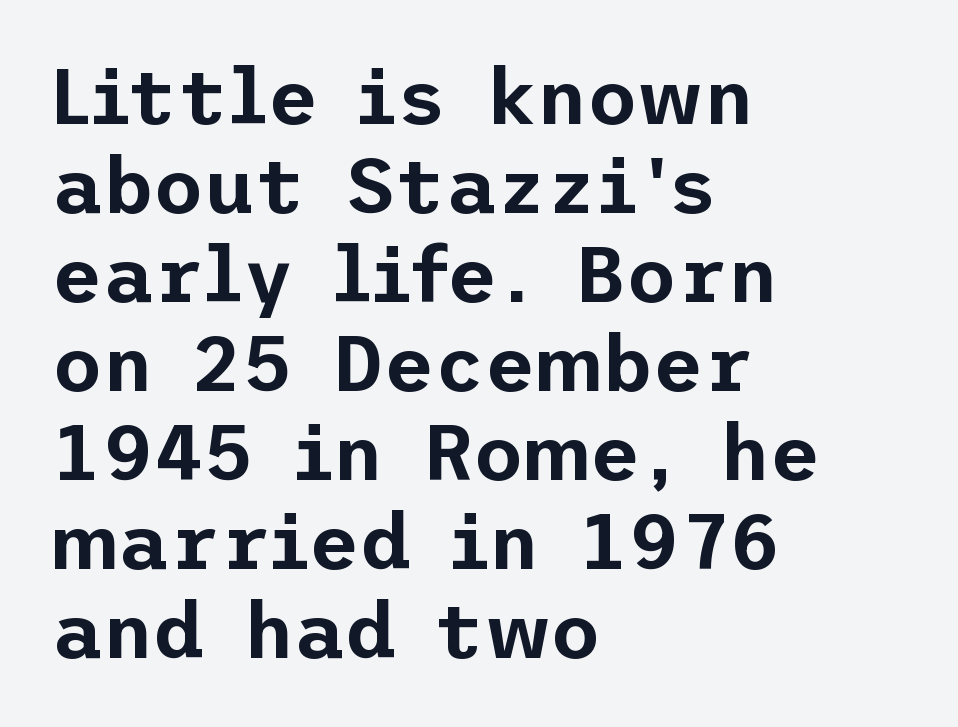
The image shows 78 px sans-serif type, upright; set left-aligned, tight line spacing (1.14x), normal letter spacing, not underlined; low stroke contrast and a medium x-height.
